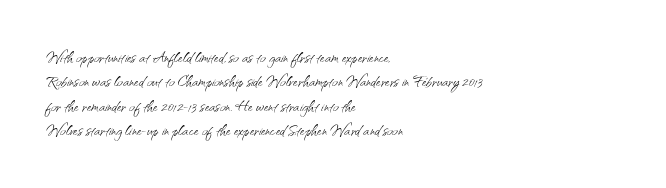
Q: Is the text bold? A: No.
Q: Is the text italic (slanted)? A: Yes.
Q: Is the text underlined? A: No.
Q: How is the paragraph aligned? A: Left-aligned.
Q: Is the spacing between letters normal or unusually wide? A: Normal.
